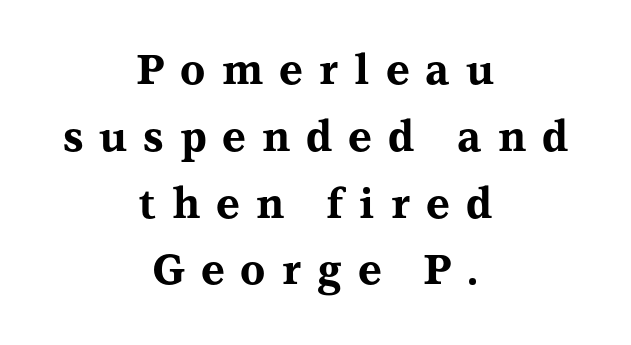
The image shows 41 px bold, wide serif type, upright; set centered, normal line spacing (1.63x), unusually wide letter spacing (+0.39 em), not underlined; medium stroke contrast and a medium x-height.
